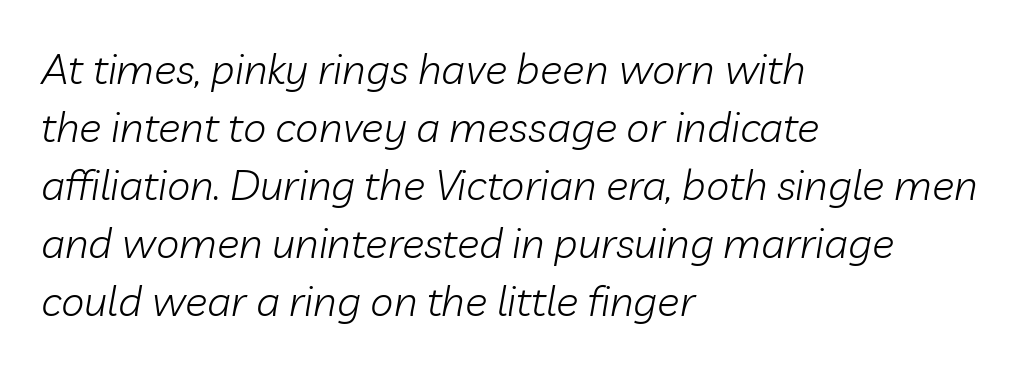
Horizontal bands of white between lines are of average thickness. Proportional: the letters do not fall into vertical columns. The weight would be labelled regular, book, light, or lighter still. The words here are not underlined.
